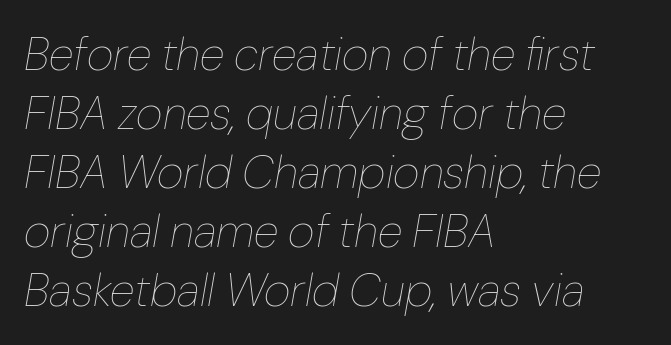
{"italic": "yes", "lean": "right", "slant_degrees": 10, "bold": "no", "weight": "thin", "width": "normal", "stroke_contrast": "low", "x_height": "medium", "monospaced": "no", "underline": "no", "align": "left", "line_spacing": "normal", "line_spacing_ratio": 1.28, "letter_spacing": "normal", "letter_spacing_em": 0.0, "glyph_px": 46}
